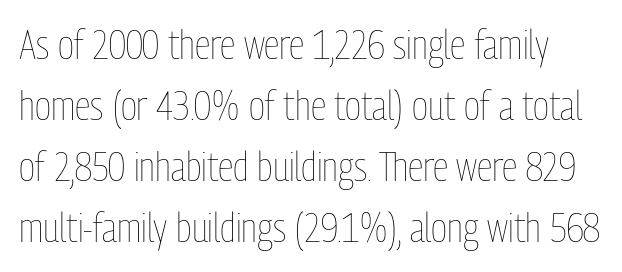
Standard letterfit; no display-style spreading of the glyphs. Vertical stems look standard width or narrower in stroke. Varying glyph widths throughout — classic text-font behaviour. Evenly set lines give the paragraph a standard silhouette.
